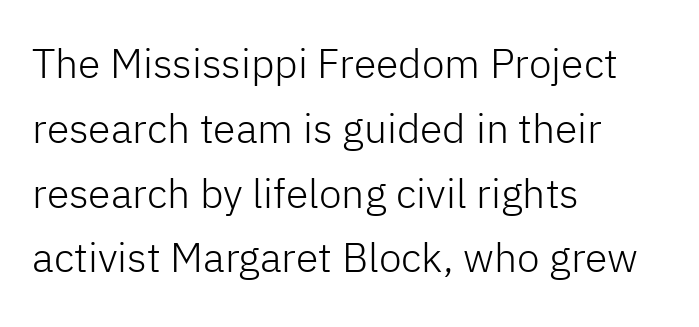
If you drew a line through each stem, it would be perfectly vertical. A typesetter would label this face a sans. Weight: in the light-to-regular range. Where is the straight margin? On the left. Looks like regular typesetting: each glyph gets only the width it needs.
